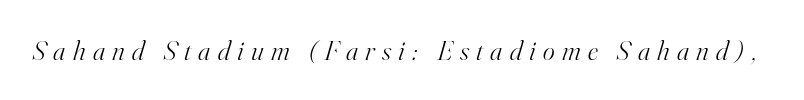
Q: Is the text bold? A: No.
Q: Is the text italic (slanted)? A: Yes, it leans right by about 16 degrees.
Q: Is the typeface a serif or a sans-serif typeface? A: Serif.
Q: Is the text underlined? A: No.
Q: Is the spacing between letters normal or unusually wide? A: Unusually wide.
Q: Width (condensed, normal, or wide)? A: Normal.
Q: Stroke contrast? A: High.
Q: x-height? A: Small.
Q: Monospaced? A: No.
